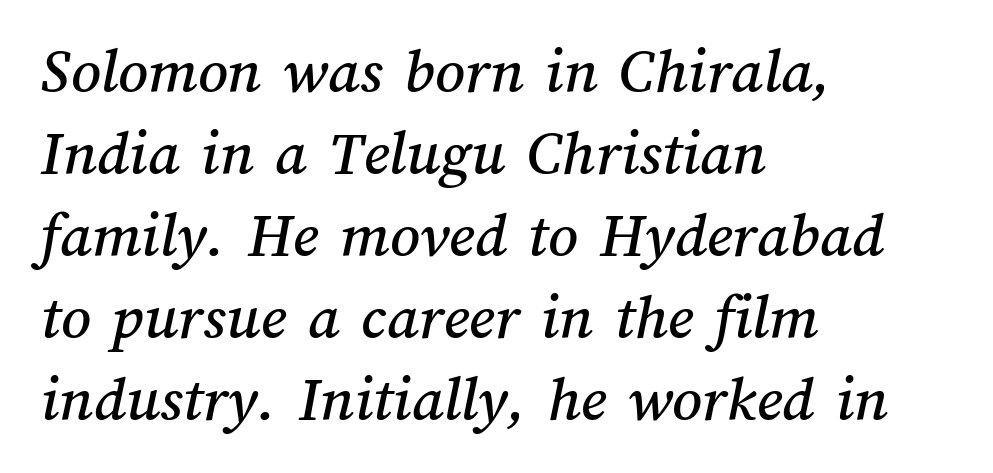
Q: Is the text underlined? A: No.
Q: How is the paragraph aligned? A: Left-aligned.
Q: Is the spacing between letters normal or unusually wide? A: Normal.
Q: Is the spacing between lines tight, normal or loose? A: Normal.
Q: Width (condensed, normal, or wide)? A: Normal.
Q: Stroke contrast? A: Medium.
Q: x-height? A: Medium.
Q: Monospaced? A: No.
